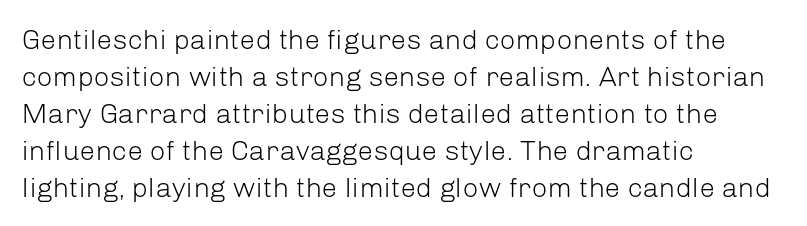
The image shows 28 px light sans-serif type, upright; set left-aligned, normal line spacing (1.32x), normal letter spacing, not underlined; low stroke contrast and a medium x-height.
